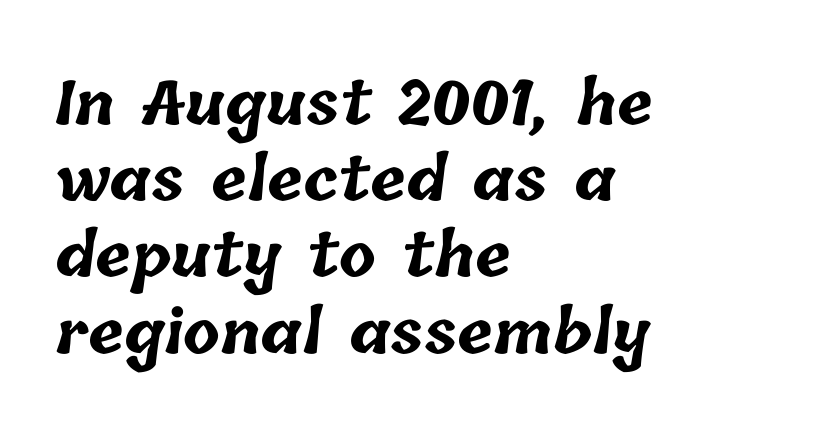
Q: Is the text bold? A: Yes.
Q: Is the text underlined? A: No.
Q: How is the paragraph aligned? A: Left-aligned.
Q: Is the spacing between letters normal or unusually wide? A: Normal.
Q: Is the spacing between lines tight, normal or loose? A: Normal.
Q: Width (condensed, normal, or wide)? A: Normal.
Q: Stroke contrast? A: Low.
Q: x-height? A: Medium.
Q: Monospaced? A: No.
